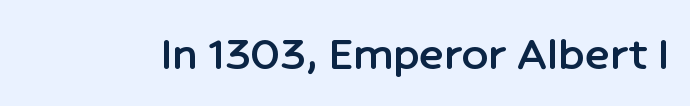
The image shows 51 px sans-serif type, upright; set normal letter spacing, not underlined; low stroke contrast and a medium x-height.
